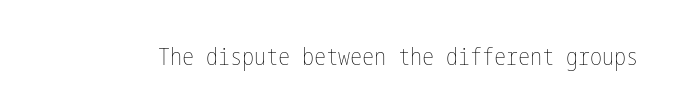
Q: Is the text bold? A: No.
Q: Is the text italic (slanted)? A: No, it is upright.
Q: Is the text underlined? A: No.
Q: Is the spacing between letters normal or unusually wide? A: Normal.
